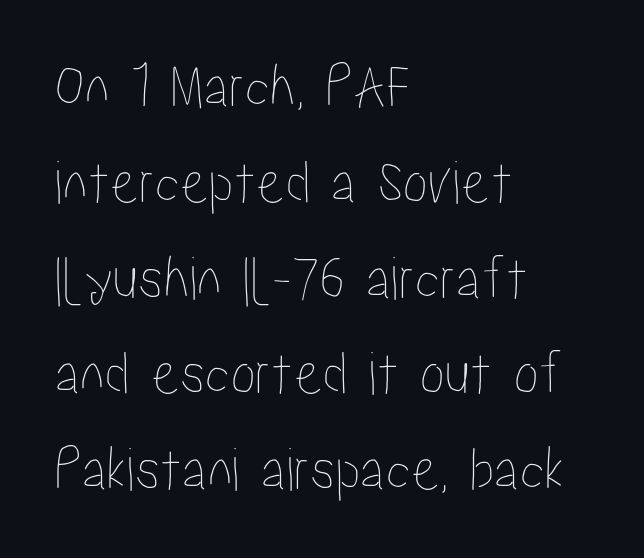
Q: Is the text italic (slanted)? A: No, it is upright.
Q: Is the text underlined? A: No.
Q: How is the paragraph aligned? A: Left-aligned.
Q: Is the spacing between letters normal or unusually wide? A: Normal.
Q: Is the spacing between lines tight, normal or loose? A: Normal.
Q: Width (condensed, normal, or wide)? A: Condensed.
Q: Stroke contrast? A: Low.
Q: x-height? A: Medium.
Q: Monospaced? A: No.
